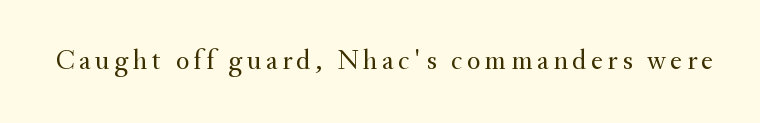
{"serif": "yes", "italic": "no", "bold": "no", "weight": "regular", "width": "normal", "stroke_contrast": "medium", "x_height": "small", "monospaced": "no", "underline": "no", "glyph_px": 28}
